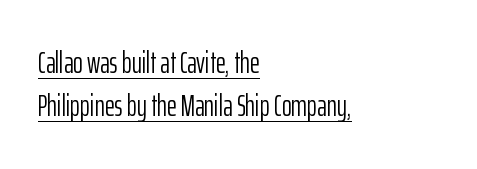
The rag falls on the right side of this text block. There is no visible air inserted between adjacent glyphs. The passage shown is typed in a proportional face where columns would drift. Heft: none added — not bold. The font family rendered here belongs to the sans-serif group. The glyphs are accompanied by a horizontal stroke just below them.
